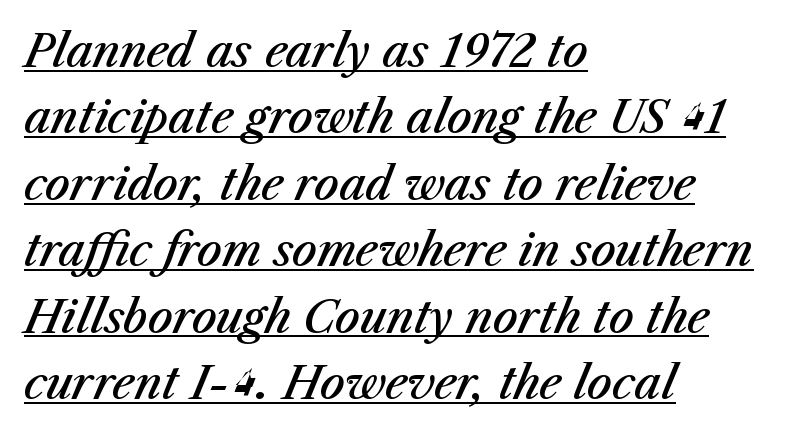
{"italic": "yes", "lean": "right", "slant_degrees": 23, "bold": "semi", "weight": "semibold", "width": "normal", "stroke_contrast": "medium", "x_height": "medium", "monospaced": "no", "underline": "yes", "align": "left", "line_spacing": "normal", "line_spacing_ratio": 1.51, "letter_spacing": "normal", "letter_spacing_em": 0.0, "glyph_px": 44}
